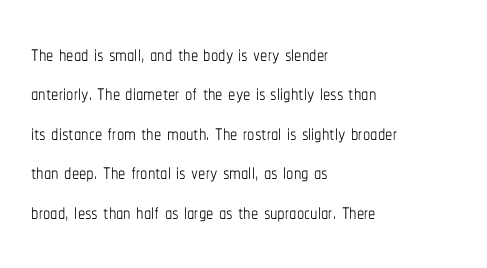
Does the lettering tilt? It doesn't — this is upright. You could not count columns in this text — the font is proportionally spaced. Weight: in the light-to-regular range. The vertical gap from one line to the next is medium. Beneath every word, the page is bare. Horizontal alignment here is leftward, the default for most running prose.
